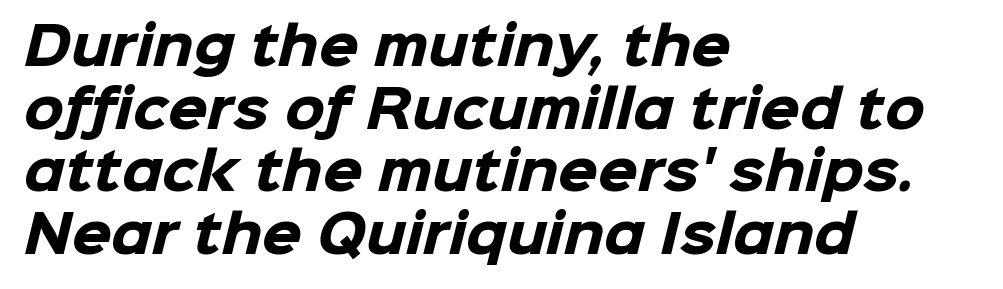
A student would call this left alignment; a typographer would say flush left, rag right. A clean baseline with only descenders dipping below it. A typesetter would call this proportional, since set widths differ per character. Thick stems and heavy bowls — unmistakably bold.
